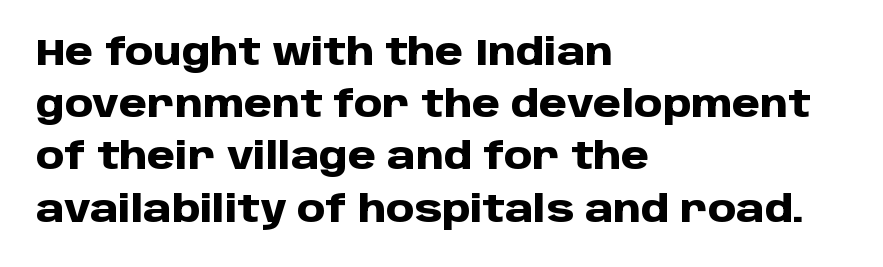
Q: Is the text bold? A: Yes.
Q: Is the text italic (slanted)? A: No, it is upright.
Q: Is the typeface a serif or a sans-serif typeface? A: Sans-serif.
Q: Is the text underlined? A: No.
Q: How is the paragraph aligned? A: Left-aligned.
Q: Is the spacing between letters normal or unusually wide? A: Normal.
Q: Is the spacing between lines tight, normal or loose? A: Normal.
Q: Width (condensed, normal, or wide)? A: Normal.
Q: Stroke contrast? A: Low.
Q: x-height? A: Large.
Q: Monospaced? A: No.
